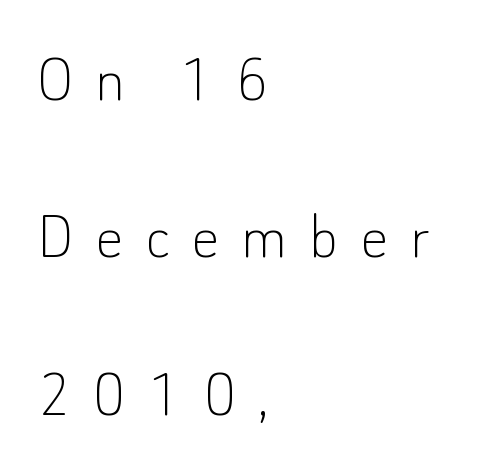
The image shows 70 px thin sans-serif type, upright; set left-aligned, loose line spacing (2.25x), unusually wide letter spacing (+0.31 em), not underlined; low stroke contrast and a small x-height.
